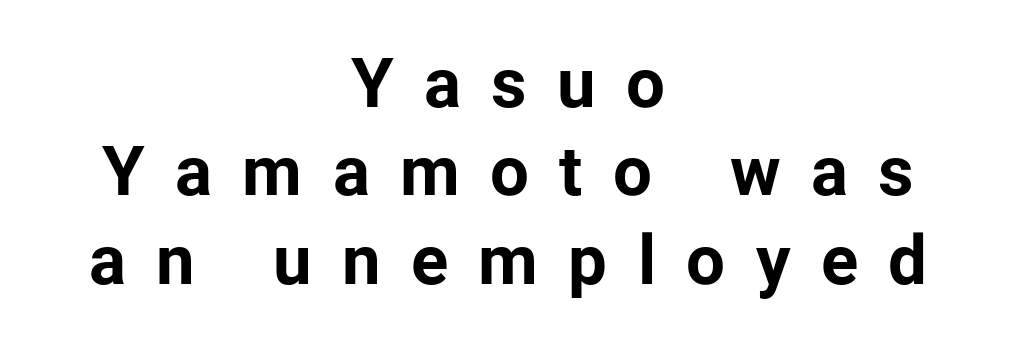
In terms of posture, this sample is upright. Quick note: interline space is typical. You could not count columns in this text — the font is proportionally spaced. Honestly, there is no underline to notice here at all. Pretty heavy lettering here — definitely bold. No feet cap the strokes, marking this as sans-serif type.
